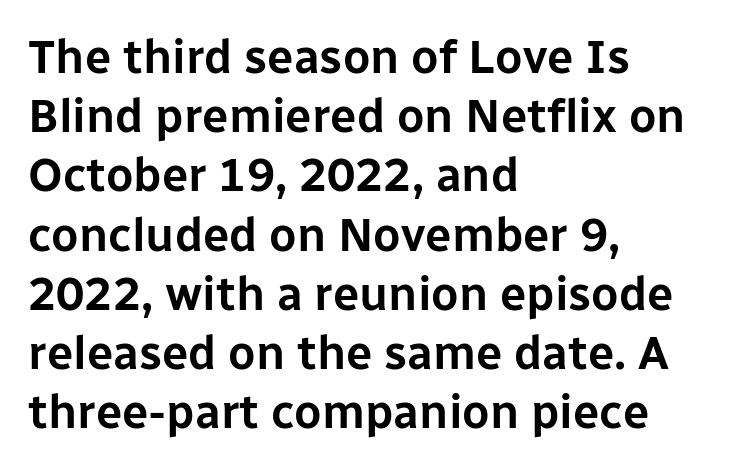
{"serif": "no", "italic": "no", "width": "normal", "stroke_contrast": "low", "x_height": "medium", "monospaced": "no", "underline": "no", "align": "left", "line_spacing": "normal", "line_spacing_ratio": 1.26, "letter_spacing": "normal", "letter_spacing_em": 0.0, "glyph_px": 47}
